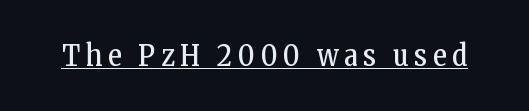
Q: Is the text bold? A: No.
Q: Is the text italic (slanted)? A: No, it is upright.
Q: Is the typeface a serif or a sans-serif typeface? A: Serif.
Q: Is the text underlined? A: Yes.
Q: Is the spacing between letters normal or unusually wide? A: Unusually wide.
Q: Width (condensed, normal, or wide)? A: Condensed.
Q: Stroke contrast? A: Low.
Q: x-height? A: Medium.
Q: Monospaced? A: No.
